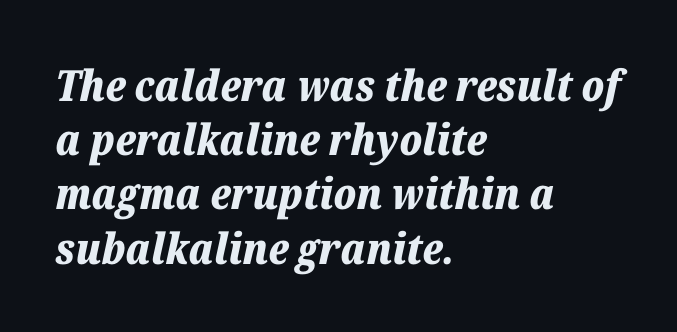
The image shows 43 px bold type, italic (leaning right); set left-aligned, normal line spacing (1.26x), normal letter spacing, not underlined; low stroke contrast and a medium x-height.
